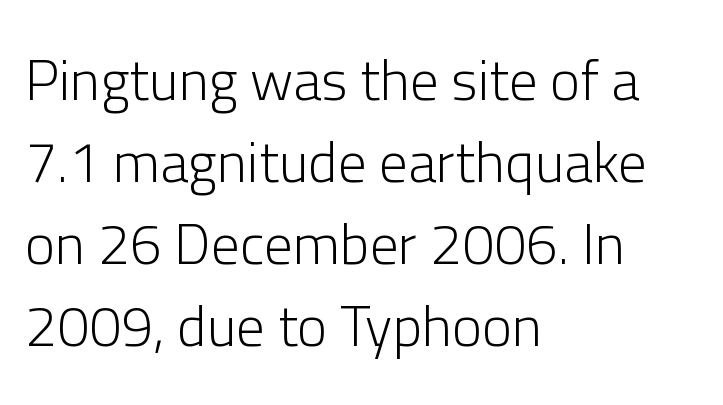
{"serif": "no", "italic": "no", "bold": "no", "weight": "light", "width": "normal", "stroke_contrast": "low", "x_height": "medium", "monospaced": "no", "underline": "no", "align": "left", "line_spacing": "normal", "line_spacing_ratio": 1.44, "letter_spacing": "normal", "letter_spacing_em": 0.0, "glyph_px": 57}
